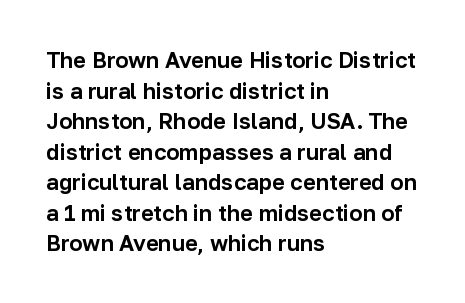
{"italic": "no", "underline": "no", "align": "left", "line_spacing": "normal", "line_spacing_ratio": 1.39, "letter_spacing": "normal", "letter_spacing_em": 0.0, "glyph_px": 22}
